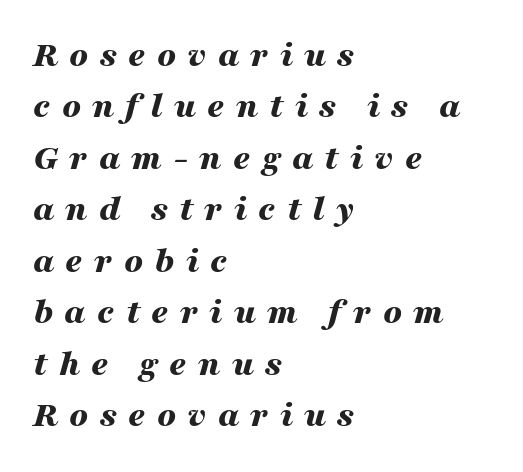
Q: Is the text bold? A: Yes.
Q: Is the text italic (slanted)? A: Yes, it leans right by about 16 degrees.
Q: Is the text underlined? A: No.
Q: How is the paragraph aligned? A: Left-aligned.
Q: Is the spacing between letters normal or unusually wide? A: Unusually wide.
Q: Is the spacing between lines tight, normal or loose? A: Normal.
Q: Width (condensed, normal, or wide)? A: Wide.
Q: Stroke contrast? A: Medium.
Q: x-height? A: Medium.
Q: Monospaced? A: No.
